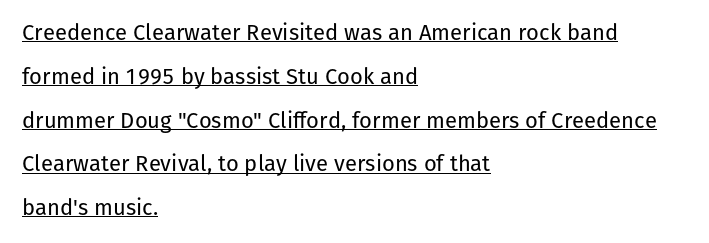
The sample's only ornament is a line tracing under the words. In CSS terms this would be text-align: left. The type sits square on the baseline with zero lean. Spacing between characters is what you'd get straight out of the box.
